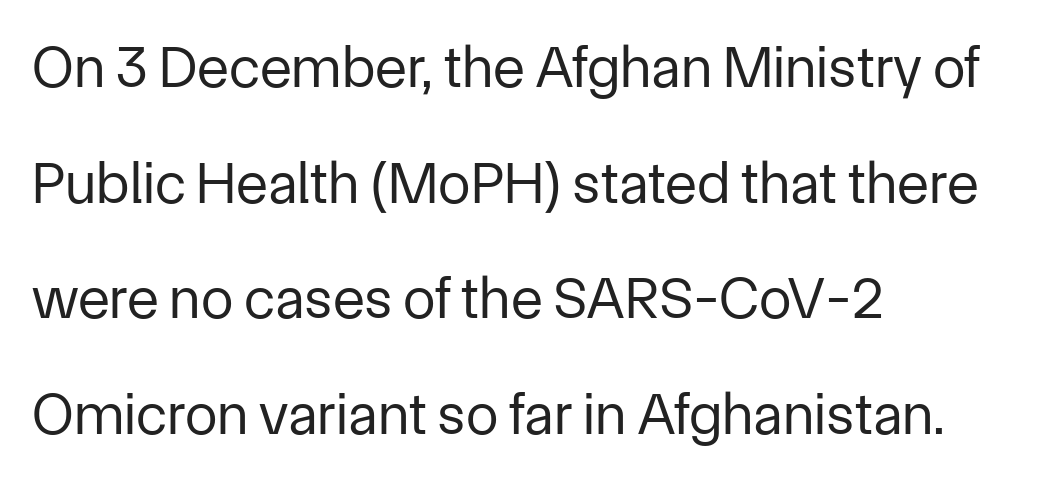
{"serif": "no", "italic": "no", "bold": "no", "weight": "regular", "width": "normal", "stroke_contrast": "low", "x_height": "medium", "monospaced": "no", "underline": "no", "align": "left", "line_spacing": "loose", "line_spacing_ratio": 1.96, "letter_spacing": "normal", "letter_spacing_em": 0.0, "glyph_px": 59}
